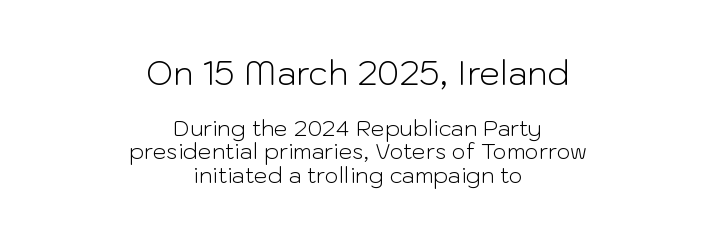
Leading is clearly below the norm, producing a dense column. Top chunk: large. Bottom chunk: small. Each letter keeps its own natural width here, so spacing adapts to shape. Caption: face not bold, strokes unweighted. The lettering holds an erect, upright posture throughout.
